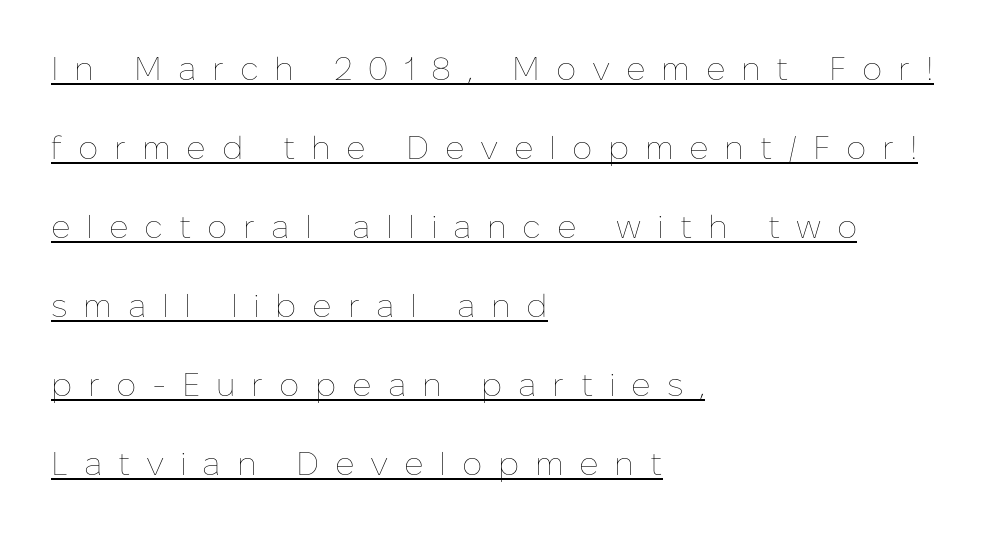
The image shows 32 px thin type, upright; set left-aligned, loose line spacing (2.47x), unusually wide letter spacing (+0.49 em), underlined; low stroke contrast and a medium x-height.
